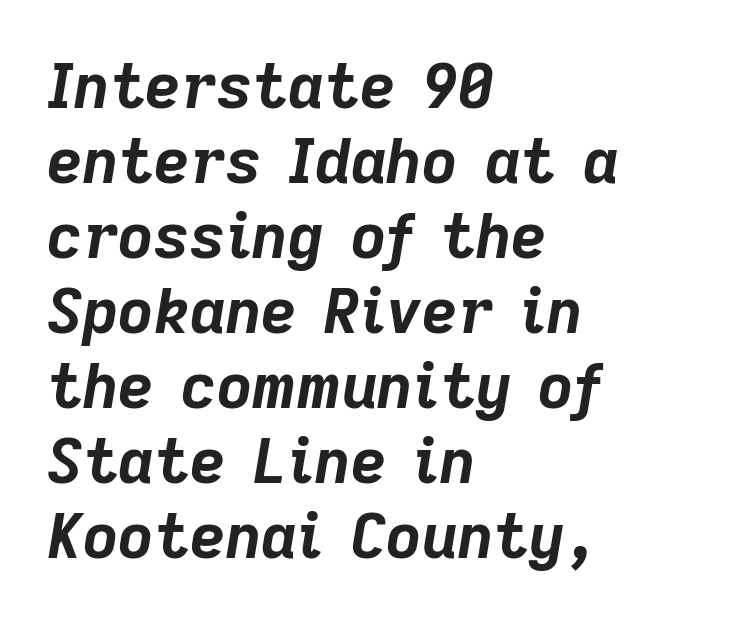
{"italic": "yes", "lean": "right", "slant_degrees": 9, "bold": "yes", "weight": "bold", "width": "normal", "stroke_contrast": "low", "x_height": "medium", "monospaced": "no", "underline": "no", "align": "left", "line_spacing_ratio": 1.21, "letter_spacing": "normal", "letter_spacing_em": 0.0, "glyph_px": 62}
